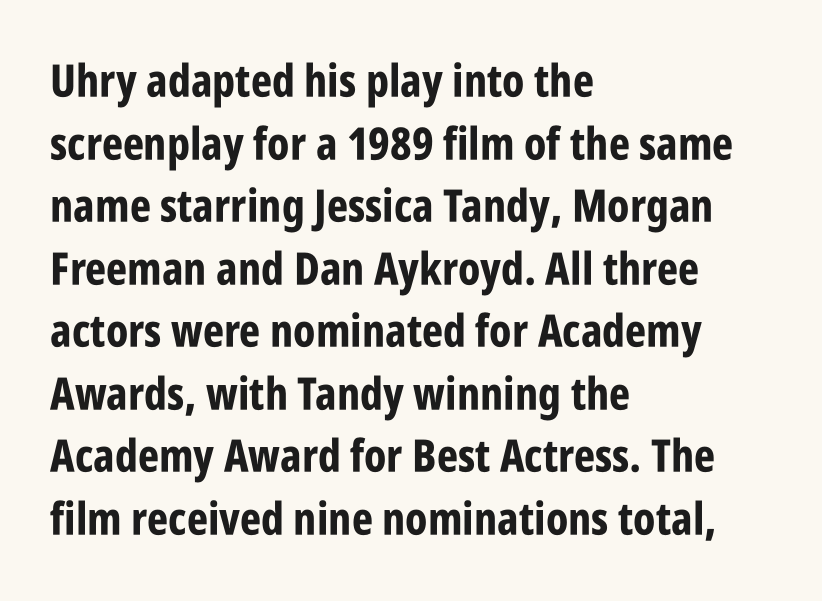
{"serif": "no", "italic": "no", "bold": "yes", "weight": "bold", "width": "condensed", "stroke_contrast": "low", "x_height": "large", "monospaced": "no", "underline": "no", "align": "left", "line_spacing": "normal", "line_spacing_ratio": 1.39, "letter_spacing": "normal", "letter_spacing_em": 0.0, "glyph_px": 45}
